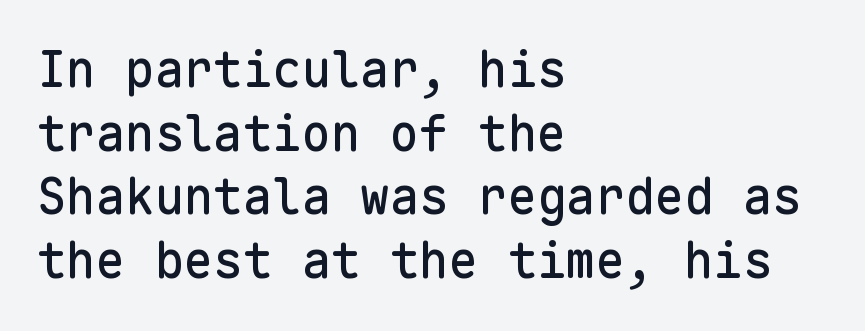
The image shows 49 px sans-serif type, upright, monospaced; set left-aligned, normal line spacing (1.3x), normal letter spacing, not underlined; low stroke contrast and a medium x-height.
